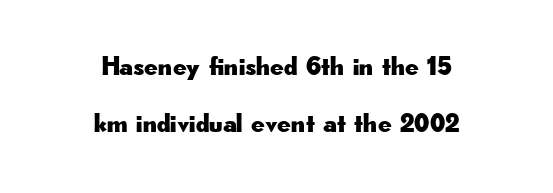
Q: Is the text italic (slanted)? A: No, it is upright.
Q: Is the text underlined? A: No.
Q: How is the paragraph aligned? A: Centered.
Q: Is the spacing between letters normal or unusually wide? A: Normal.
Q: Is the spacing between lines tight, normal or loose? A: Loose.
